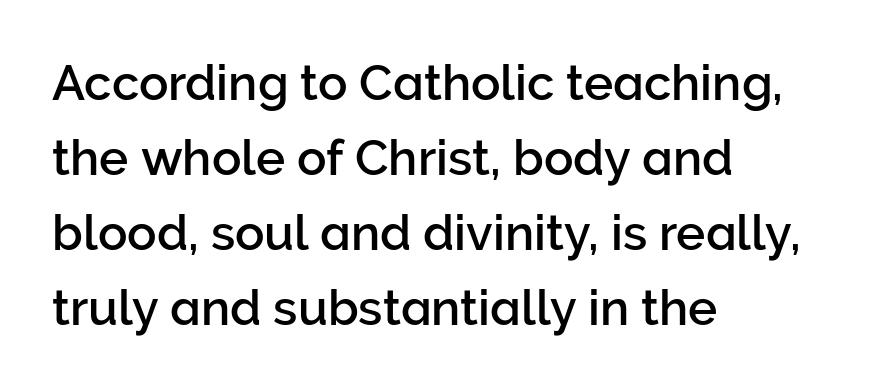
{"serif": "no", "italic": "no", "width": "normal", "stroke_contrast": "low", "x_height": "medium", "monospaced": "no", "underline": "no", "align": "left", "line_spacing": "normal", "line_spacing_ratio": 1.53, "letter_spacing": "normal", "letter_spacing_em": 0.0, "glyph_px": 49}
